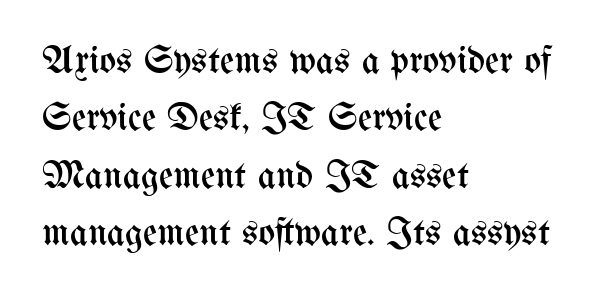
{"italic": "no", "bold": "no", "weight": "regular", "width": "condensed", "stroke_contrast": "medium", "x_height": "medium", "monospaced": "no", "underline": "no", "align": "left", "line_spacing": "normal", "line_spacing_ratio": 1.47, "letter_spacing": "normal", "letter_spacing_em": 0.0, "glyph_px": 39}
